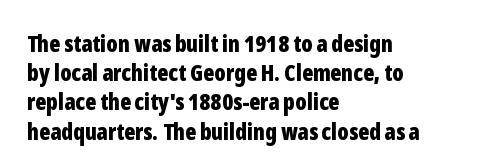
The image shows 23 px bold type, upright; set left-aligned, normal line spacing (1.27x), normal letter spacing, not underlined.
